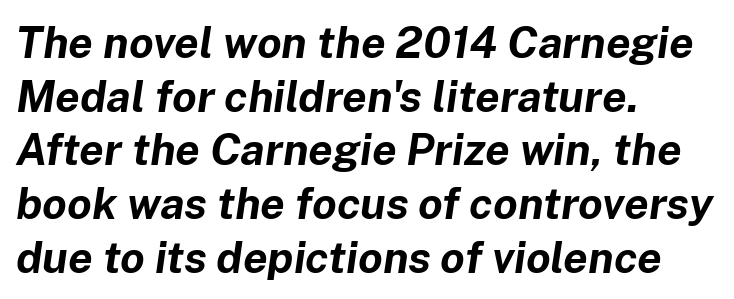
These lines are rendered in a variable-pitch font. Teacher's note: observe the even left margin — that is flush-left alignment. Designer's note — italics engaged. A full-strength bold gives these letters their thick strokes. Decoration check: the copy has no underline.
